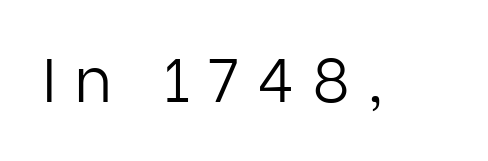
This sample has the flowing, uneven cadence of proportional lettering. It's the straight-up-and-down kind of type. Stroke terminals: plain, sans-serif. Just letters on the line, the space beneath them empty. The face used here is rendered with a markedly widened letterfit.
